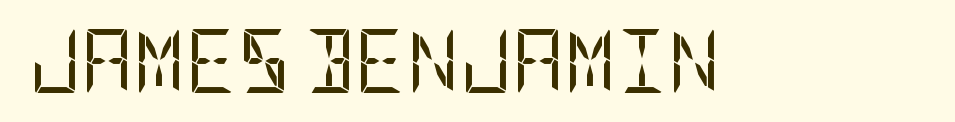
Short note: letters normally spaced. Words float on clear page, feet unadorned. Characters remain perfectly vertical along every line. Is the stroke heavy? The answer is a plain regular-or-lighter. To sum up the face: it is a sans, with no serifs.
